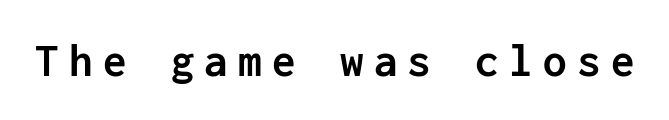
Q: Is the text bold? A: Yes.
Q: Is the text italic (slanted)? A: No, it is upright.
Q: Is the typeface a serif or a sans-serif typeface? A: Sans-serif.
Q: Is the text underlined? A: No.
Q: Is the spacing between letters normal or unusually wide? A: Unusually wide.
Q: Width (condensed, normal, or wide)? A: Normal.
Q: Stroke contrast? A: Low.
Q: x-height? A: Medium.
Q: Monospaced? A: Yes.
